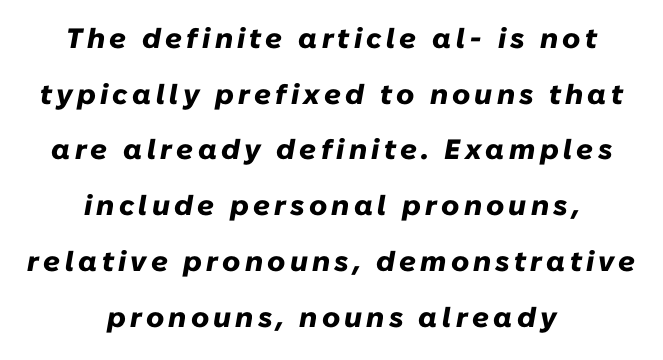
The image shows 28 px heavy type, italic (leaning right); set centered, loose line spacing (1.99x), not underlined; low stroke contrast and a medium x-height.
